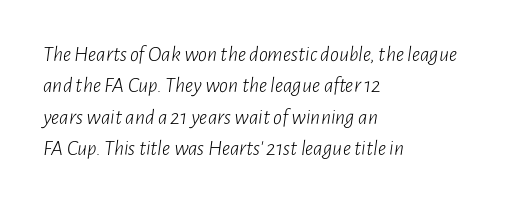
{"italic": "yes", "lean": "right", "slant_degrees": 7, "bold": "no", "underline": "no", "align": "left", "line_spacing": "normal", "line_spacing_ratio": 1.43, "letter_spacing": "normal", "letter_spacing_em": 0.0, "glyph_px": 22}
